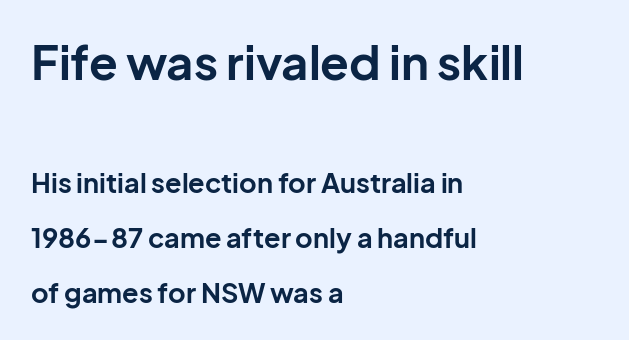
The image shows 47 px bold sans-serif type, upright; set left-aligned, loose line spacing (2.03x), normal letter spacing, not underlined; the first (top) block is 1.74x larger; low stroke contrast and a medium x-height.
